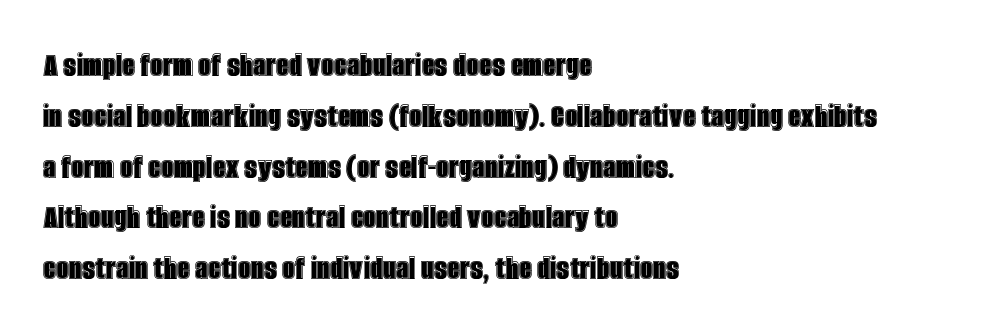
The image shows 36 px condensed type, upright; set left-aligned, normal line spacing (1.41x), normal letter spacing, not underlined; a large x-height.
